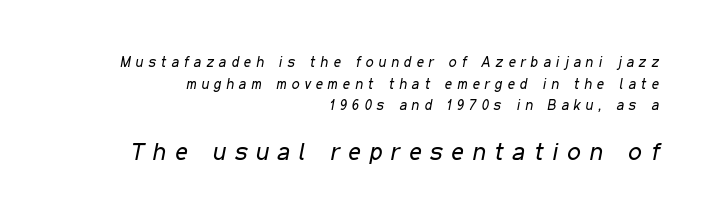
Q: Is the text bold? A: No.
Q: Is the text italic (slanted)? A: Yes, it leans right by about 11 degrees.
Q: Is the text underlined? A: No.
Q: How is the paragraph aligned? A: Right-aligned.
Q: Is the spacing between letters normal or unusually wide? A: Unusually wide.
Q: Is the spacing between lines tight, normal or loose? A: Normal.
Q: Which block of text is set in a larger size, the first (top) or the second (bottom)? A: The second (bottom) one.
